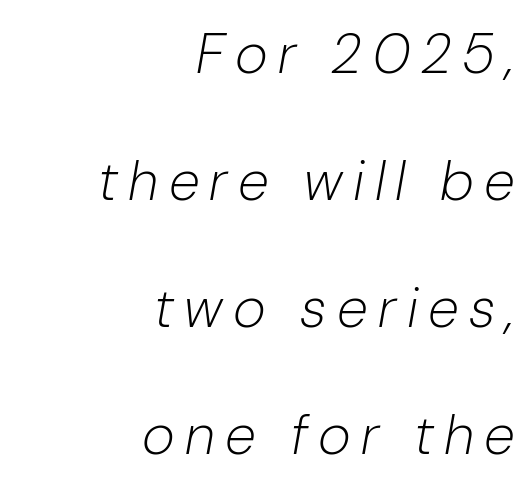
The image shows 56 px light, condensed type, italic (leaning right); set right-aligned, loose line spacing (2.27x), unusually wide letter spacing (+0.22 em), not underlined; low stroke contrast and a medium x-height.
